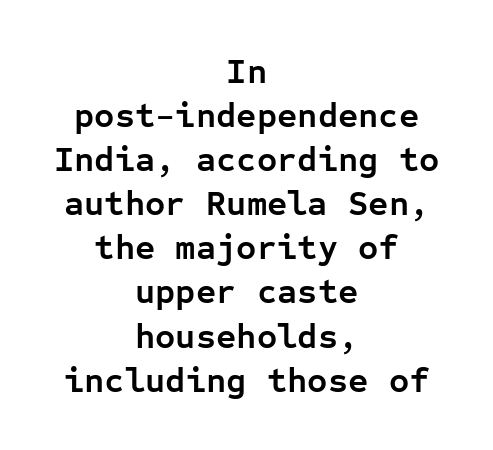
Q: Is the text bold? A: Yes.
Q: Is the text italic (slanted)? A: No, it is upright.
Q: Is the typeface a serif or a sans-serif typeface? A: Sans-serif.
Q: Is the text underlined? A: No.
Q: How is the paragraph aligned? A: Centered.
Q: Is the spacing between letters normal or unusually wide? A: Normal.
Q: Is the spacing between lines tight, normal or loose? A: Normal.
Q: Width (condensed, normal, or wide)? A: Normal.
Q: Stroke contrast? A: Low.
Q: x-height? A: Medium.
Q: Monospaced? A: Yes.
